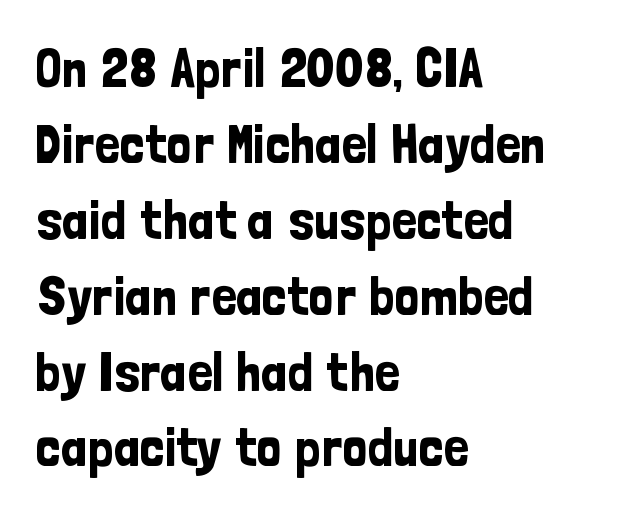
Q: Is the text italic (slanted)? A: No, it is upright.
Q: Is the typeface a serif or a sans-serif typeface? A: Sans-serif.
Q: Is the text underlined? A: No.
Q: How is the paragraph aligned? A: Left-aligned.
Q: Is the spacing between letters normal or unusually wide? A: Normal.
Q: Is the spacing between lines tight, normal or loose? A: Normal.
Q: Width (condensed, normal, or wide)? A: Condensed.
Q: Stroke contrast? A: Low.
Q: x-height? A: Medium.
Q: Monospaced? A: No.
